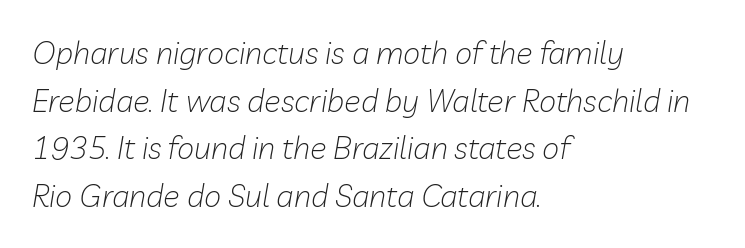
A typesetter would call this zero additional tracking. Casual observation: everything's shoved over to the left. Regarding leading, the lines here are spaced in the standard way. Is this a fixed-width face? No — the glyphs have proportional, varying widths.
